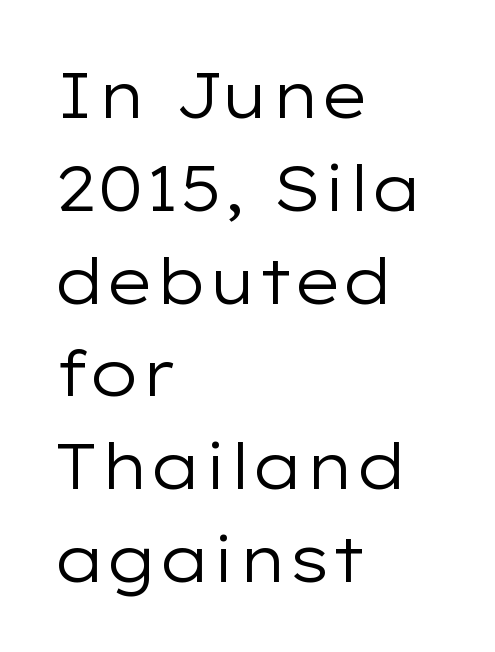
{"serif": "no", "italic": "no", "bold": "no", "weight": "regular", "width": "wide", "stroke_contrast": "low", "x_height": "medium", "monospaced": "no", "underline": "no", "align": "left", "line_spacing": "normal", "line_spacing_ratio": 1.45, "letter_spacing": "normal", "letter_spacing_em": 0.0, "glyph_px": 64}
